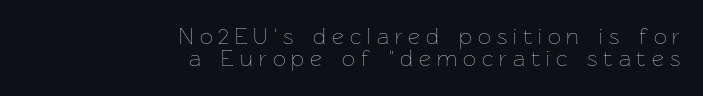
Q: Is the text bold? A: No.
Q: Is the text italic (slanted)? A: No, it is upright.
Q: Is the text underlined? A: No.
Q: How is the paragraph aligned? A: Right-aligned.
Q: Is the spacing between letters normal or unusually wide? A: Unusually wide.
Q: Is the spacing between lines tight, normal or loose? A: Tight.
